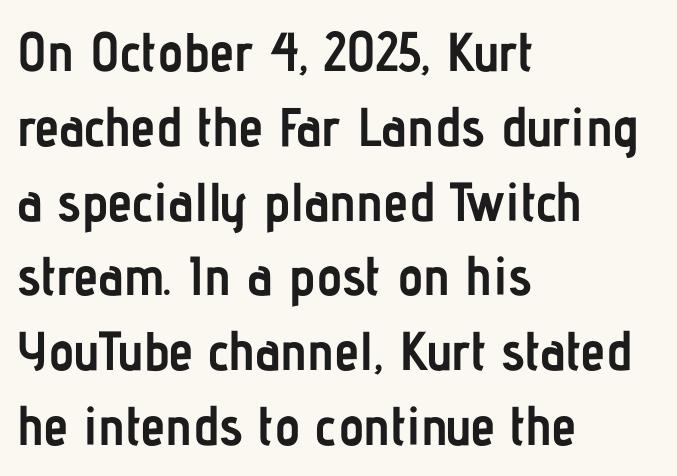
These lines are rendered in a variable-pitch font. Any mark beneath the type? The region is blank. The passage shown is emphatically bold. Is there much room between lines? A standard amount, neither cramped nor airy.
